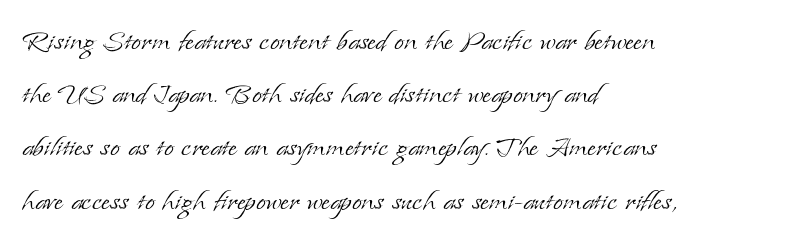
Alignment: flush left. Letters rest on an invisible, unmarked baseline. Looks like regular typesetting: each glyph gets only the width it needs. The line texture is even and compact thanks to regular tracking. Observe the serifs anchoring each vertical stroke in this sample.
